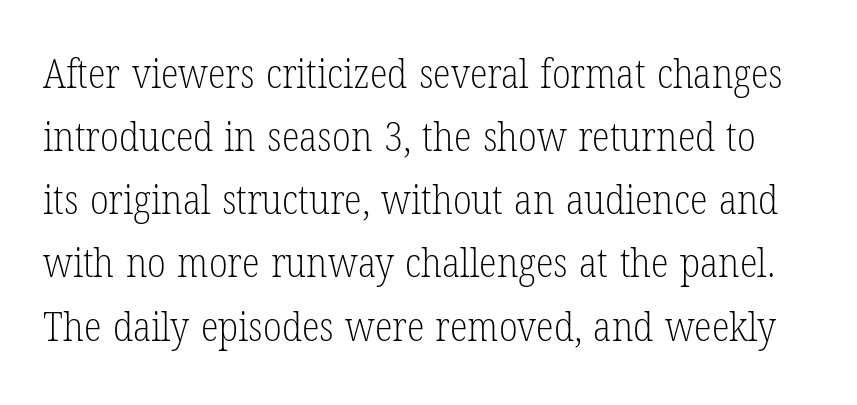
Do the characters align in a grid? No, the font is proportional. Inter-character spacing is left at the font's built-in metrics. Nope, not italic — everything's standing straight. The passage shown is typeset with a serif family. Bare-footed words on every line. Letters have the restrained weight of plain body copy at most.
